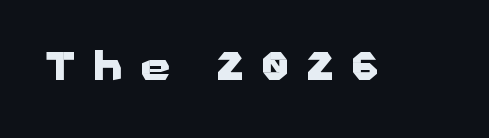
Q: Is the text bold? A: Yes.
Q: Is the text italic (slanted)? A: No, it is upright.
Q: Is the typeface a serif or a sans-serif typeface? A: Sans-serif.
Q: Is the text underlined? A: No.
Q: Is the spacing between letters normal or unusually wide? A: Unusually wide.
Q: Width (condensed, normal, or wide)? A: Wide.
Q: Stroke contrast? A: Low.
Q: x-height? A: Medium.
Q: Monospaced? A: No.
